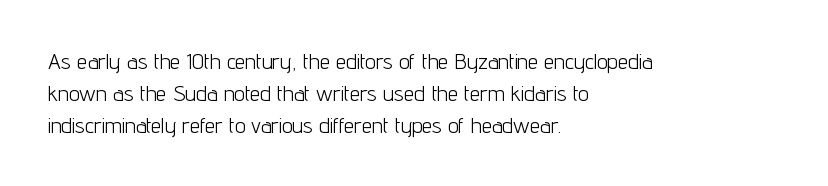
The image shows 21 px text type, upright; set left-aligned, normal line spacing (1.52x), normal letter spacing, not underlined.
